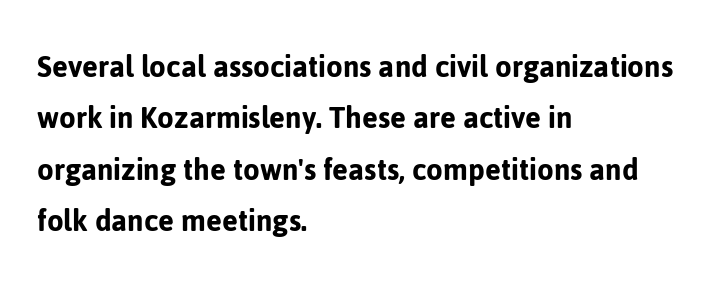
Posture: vertical. This sample keeps an unexceptional amount of space between lines. Grotesque or geometric, the face here clearly has no serifs. Looks like regular typesetting: each glyph gets only the width it needs.
